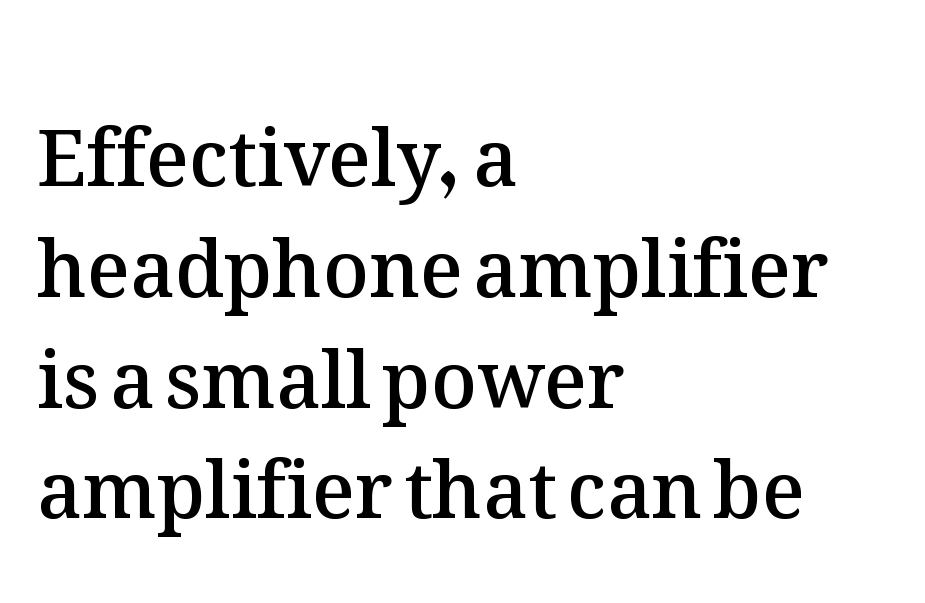
The image shows 78 px semibold type, upright; set left-aligned, normal line spacing (1.42x), normal letter spacing, not underlined; medium stroke contrast and a medium x-height.
